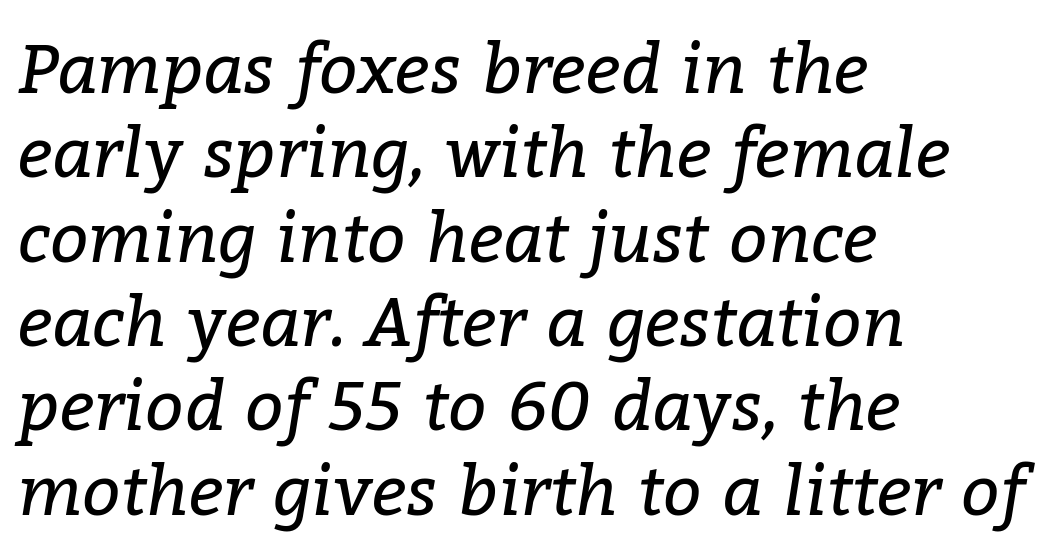
Q: Is the text bold? A: No.
Q: Is the text italic (slanted)? A: Yes, it leans right by about 9 degrees.
Q: Is the typeface a serif or a sans-serif typeface? A: Serif.
Q: Is the text underlined? A: No.
Q: How is the paragraph aligned? A: Left-aligned.
Q: Is the spacing between letters normal or unusually wide? A: Normal.
Q: Width (condensed, normal, or wide)? A: Normal.
Q: Stroke contrast? A: Low.
Q: x-height? A: Medium.
Q: Monospaced? A: No.
